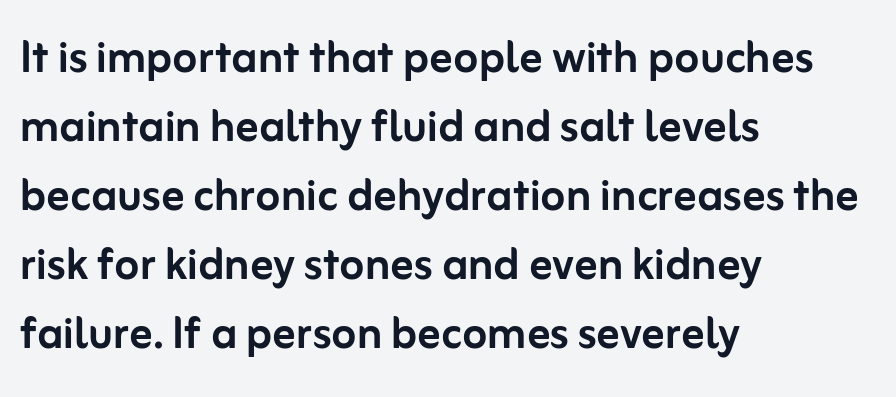
Q: Is the text italic (slanted)? A: No, it is upright.
Q: Is the typeface a serif or a sans-serif typeface? A: Sans-serif.
Q: Is the text underlined? A: No.
Q: How is the paragraph aligned? A: Left-aligned.
Q: Is the spacing between letters normal or unusually wide? A: Normal.
Q: Width (condensed, normal, or wide)? A: Normal.
Q: Stroke contrast? A: Low.
Q: x-height? A: Medium.
Q: Monospaced? A: No.
